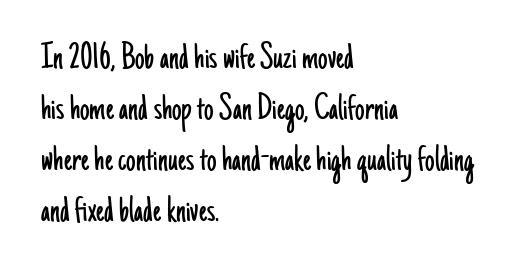
The designer went with a sans here, leaving each stem footless. If you drew a line through each stem, it would be perfectly vertical. Inter-character spacing is left at the font's built-in metrics. The characters are drawn with everyday or finer stroke widths. The words here are not underlined.
